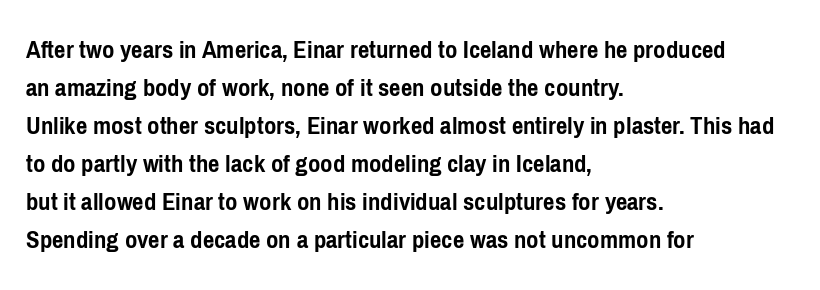
Q: Is the text bold? A: Yes.
Q: Is the text italic (slanted)? A: No, it is upright.
Q: Is the text underlined? A: No.
Q: How is the paragraph aligned? A: Left-aligned.
Q: Is the spacing between letters normal or unusually wide? A: Normal.
Q: Is the spacing between lines tight, normal or loose? A: Normal.
